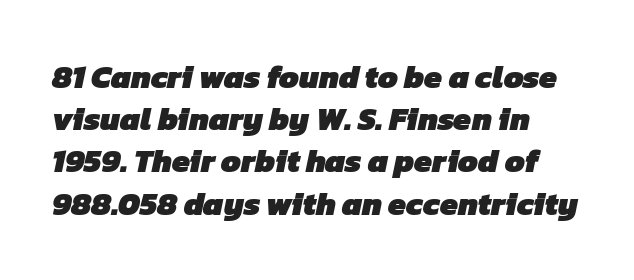
The image shows 32 px heavy sans-serif type; set normal line spacing (1.32x), normal letter spacing, not underlined; low stroke contrast and a medium x-height.
